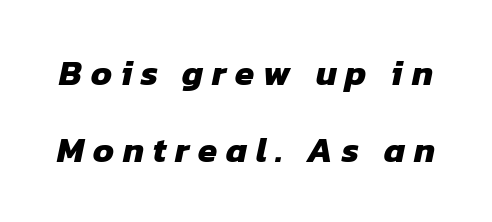
{"serif": "no", "bold": "yes", "weight": "heavy", "width": "normal", "stroke_contrast": "low", "x_height": "medium", "monospaced": "no", "underline": "no", "line_spacing": "loose", "line_spacing_ratio": 2.19, "letter_spacing": "wide", "letter_spacing_em": 0.25, "glyph_px": 35}
